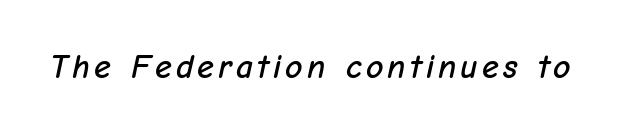
Q: Is the text italic (slanted)? A: Yes, it leans right by about 12 degrees.
Q: Is the text underlined? A: No.
Q: Width (condensed, normal, or wide)? A: Normal.
Q: Stroke contrast? A: Low.
Q: x-height? A: Medium.
Q: Monospaced? A: No.
